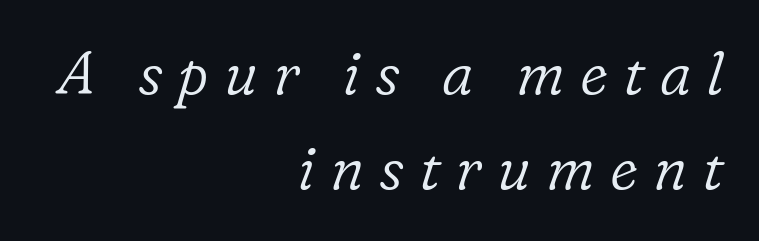
{"serif": "yes", "italic": "yes", "lean": "right", "slant_degrees": 16, "bold": "no", "weight": "light", "width": "normal", "stroke_contrast": "low", "x_height": "medium", "monospaced": "no", "underline": "no", "align": "right", "line_spacing": "normal", "line_spacing_ratio": 1.59, "letter_spacing": "wide", "letter_spacing_em": 0.25, "glyph_px": 60}
